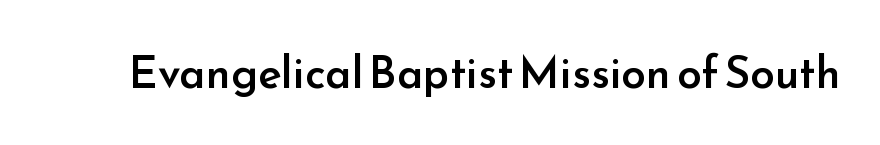
The letters carry no serifs — their stems end cleanly without finishing strokes. Underline: absent. Words appear dense and cohesive because spacing is normal. This is the regular roman posture of the typeface.
